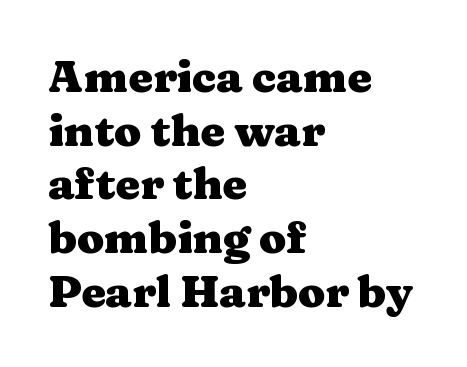
{"serif": "yes", "italic": "no", "bold": "yes", "weight": "heavy", "width": "wide", "stroke_contrast": "medium", "x_height": "medium", "monospaced": "no", "underline": "no", "align": "left", "line_spacing_ratio": 1.22, "letter_spacing": "normal", "letter_spacing_em": 0.0, "glyph_px": 44}
